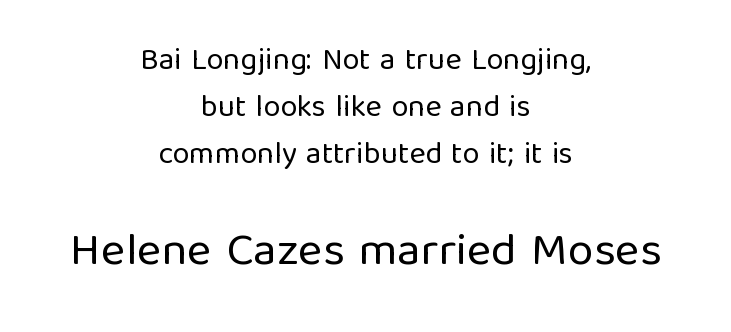
Q: Is the text bold? A: No.
Q: Is the text italic (slanted)? A: No, it is upright.
Q: Is the typeface a serif or a sans-serif typeface? A: Sans-serif.
Q: Is the text underlined? A: No.
Q: How is the paragraph aligned? A: Centered.
Q: Is the spacing between letters normal or unusually wide? A: Normal.
Q: Is the spacing between lines tight, normal or loose? A: Normal.
Q: Which block of text is set in a larger size, the first (top) or the second (bottom)? A: The second (bottom) one.
Q: Width (condensed, normal, or wide)? A: Normal.
Q: Stroke contrast? A: Low.
Q: x-height? A: Medium.
Q: Monospaced? A: No.
